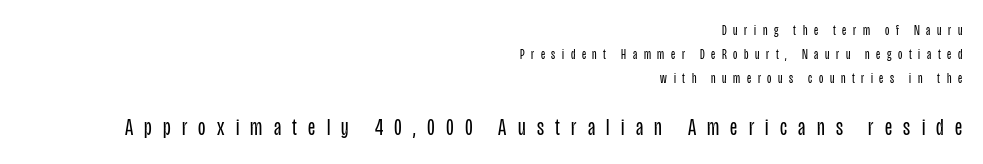
Q: Is the text bold? A: No.
Q: Is the text italic (slanted)? A: No, it is upright.
Q: Is the text underlined? A: No.
Q: How is the paragraph aligned? A: Right-aligned.
Q: Is the spacing between letters normal or unusually wide? A: Unusually wide.
Q: Which block of text is set in a larger size, the first (top) or the second (bottom)? A: The second (bottom) one.
